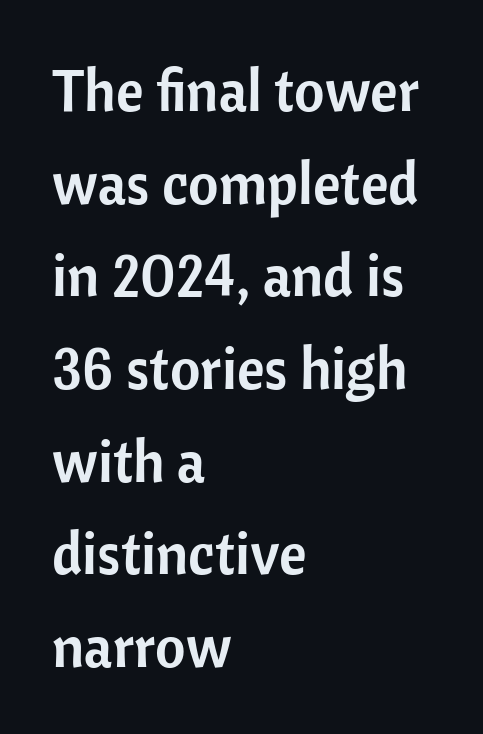
Q: Is the text italic (slanted)? A: No, it is upright.
Q: Is the typeface a serif or a sans-serif typeface? A: Sans-serif.
Q: Is the text underlined? A: No.
Q: How is the paragraph aligned? A: Left-aligned.
Q: Is the spacing between letters normal or unusually wide? A: Normal.
Q: Is the spacing between lines tight, normal or loose? A: Normal.
Q: Width (condensed, normal, or wide)? A: Normal.
Q: Stroke contrast? A: Low.
Q: x-height? A: Medium.
Q: Monospaced? A: No.
